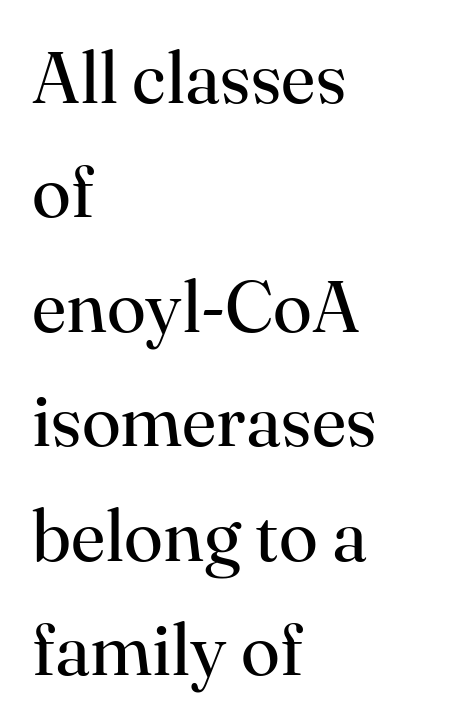
{"serif": "yes", "italic": "no", "bold": "no", "weight": "regular", "width": "normal", "stroke_contrast": "high", "x_height": "small", "monospaced": "no", "underline": "no", "align": "left", "line_spacing": "normal", "line_spacing_ratio": 1.59, "letter_spacing": "normal", "letter_spacing_em": 0.0, "glyph_px": 72}
